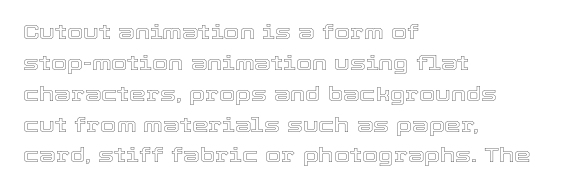
{"italic": "no", "underline": "no", "align": "left", "line_spacing": "normal", "line_spacing_ratio": 1.47, "letter_spacing": "normal", "letter_spacing_em": 0.0, "glyph_px": 21}
